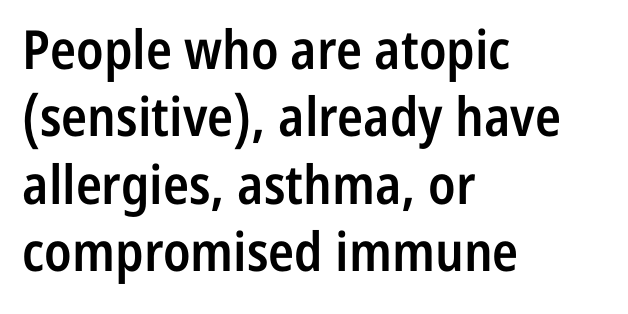
{"serif": "no", "italic": "no", "bold": "semi", "weight": "semibold", "width": "condensed", "stroke_contrast": "low", "x_height": "medium", "monospaced": "no", "underline": "no", "align": "left", "line_spacing": "normal", "line_spacing_ratio": 1.25, "letter_spacing": "normal", "letter_spacing_em": 0.0, "glyph_px": 54}
